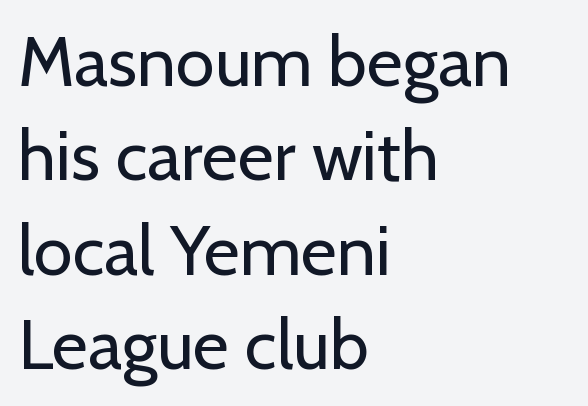
Q: Is the text bold? A: No.
Q: Is the text italic (slanted)? A: No, it is upright.
Q: Is the typeface a serif or a sans-serif typeface? A: Sans-serif.
Q: Is the text underlined? A: No.
Q: How is the paragraph aligned? A: Left-aligned.
Q: Is the spacing between letters normal or unusually wide? A: Normal.
Q: Is the spacing between lines tight, normal or loose? A: Normal.
Q: Width (condensed, normal, or wide)? A: Normal.
Q: Stroke contrast? A: Low.
Q: x-height? A: Medium.
Q: Monospaced? A: No.
